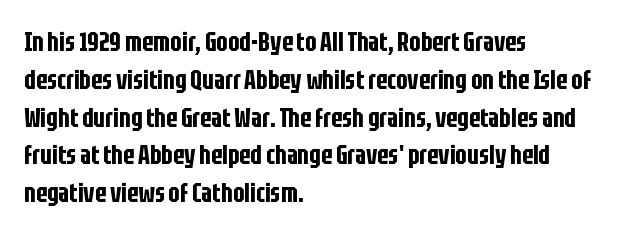
The ragged edge is on the right, which tells us the setting is flush left. Underline: absent. Does the leading feel generous? No, just average. The type is set solid horizontally, with unmodified tracking.
